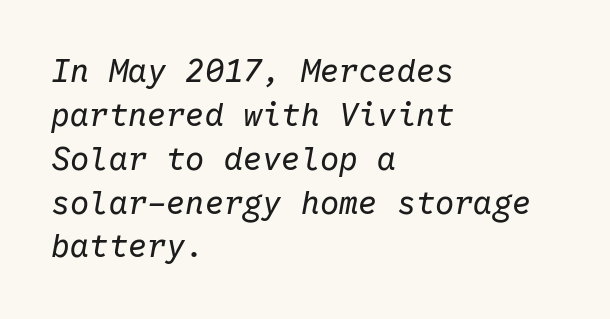
The image shows 32 px regular-weight type, italic (leaning right), monospaced; set left-aligned, normal line spacing (1.37x), normal letter spacing, not underlined; low stroke contrast and a medium x-height.
